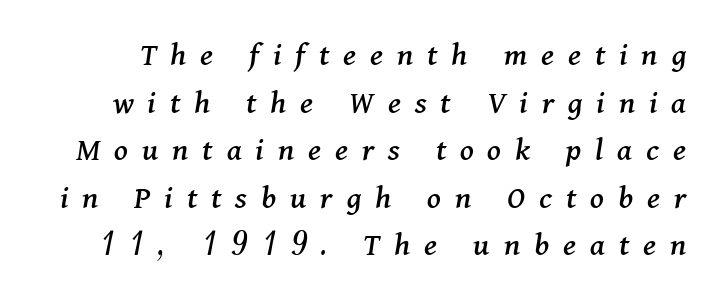
Q: Is the text italic (slanted)? A: Yes, it leans right by about 11 degrees.
Q: Is the typeface a serif or a sans-serif typeface? A: Serif.
Q: Is the text underlined? A: No.
Q: Is the spacing between letters normal or unusually wide? A: Unusually wide.
Q: Is the spacing between lines tight, normal or loose? A: Normal.
Q: Width (condensed, normal, or wide)? A: Normal.
Q: Stroke contrast? A: Medium.
Q: x-height? A: Medium.
Q: Monospaced? A: No.
